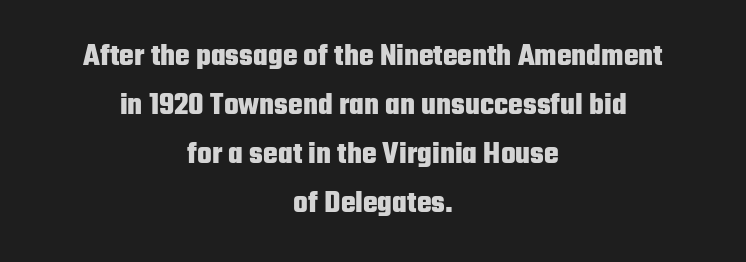
The image shows 31 px heavy, condensed sans-serif type, upright; set centered, normal line spacing (1.58x), normal letter spacing, not underlined; low stroke contrast and a medium x-height.
